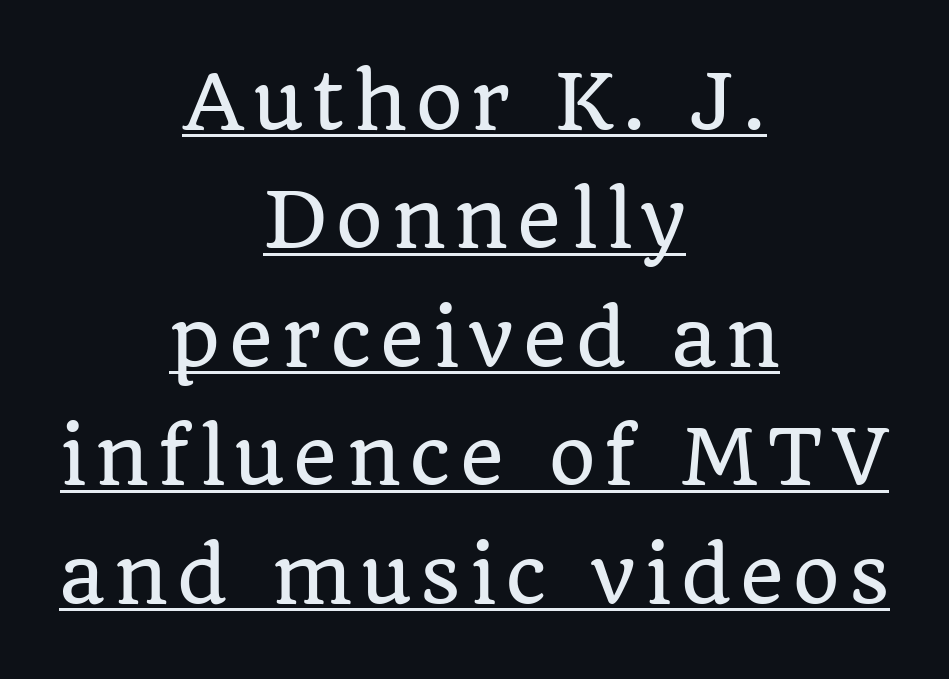
The image shows 75 px serif type, upright; set centered, normal line spacing (1.58x), underlined; low stroke contrast and a large x-height.
